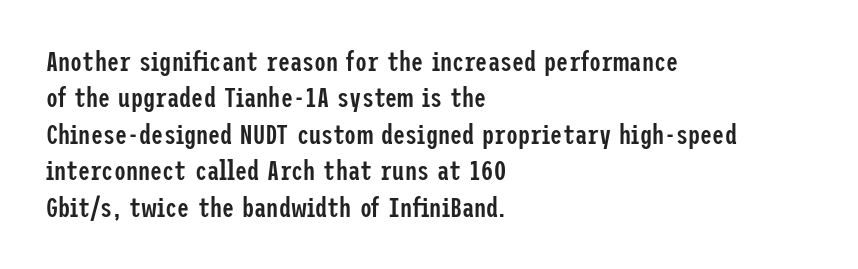
{"italic": "no", "bold": "semi", "underline": "no", "align": "left", "line_spacing": "normal", "line_spacing_ratio": 1.35, "letter_spacing": "normal", "letter_spacing_em": 0.0, "glyph_px": 27}
